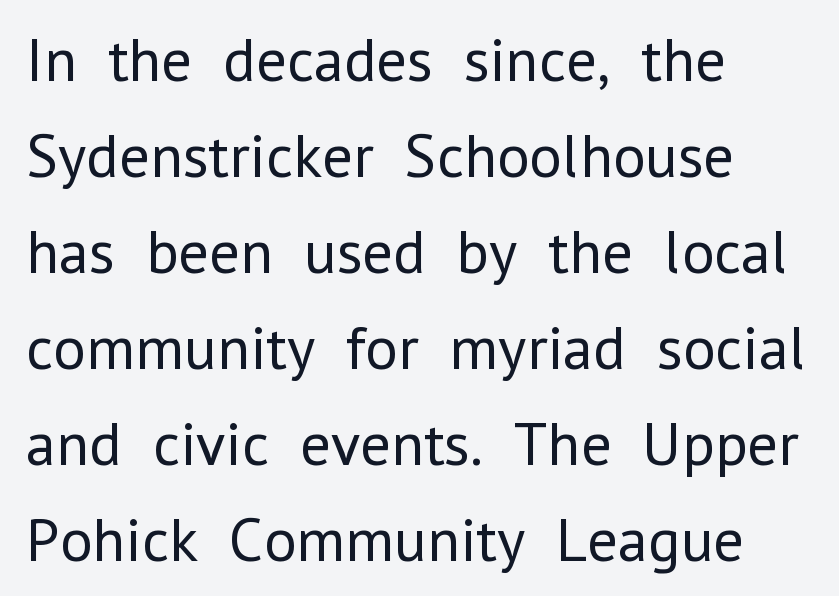
Q: Is the text bold? A: No.
Q: Is the text italic (slanted)? A: No, it is upright.
Q: Is the typeface a serif or a sans-serif typeface? A: Sans-serif.
Q: Is the text underlined? A: No.
Q: How is the paragraph aligned? A: Left-aligned.
Q: Is the spacing between letters normal or unusually wide? A: Normal.
Q: Is the spacing between lines tight, normal or loose? A: Normal.
Q: Width (condensed, normal, or wide)? A: Normal.
Q: Stroke contrast? A: Low.
Q: x-height? A: Medium.
Q: Monospaced? A: No.
